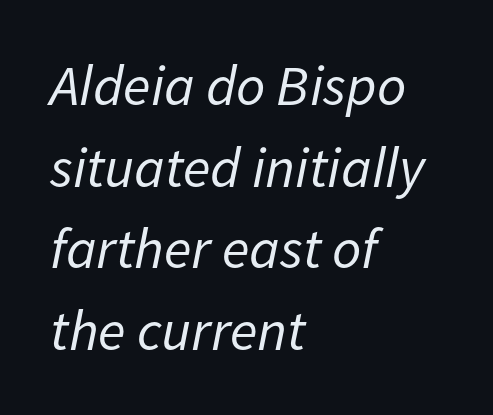
Q: Is the text bold? A: No.
Q: Is the text italic (slanted)? A: Yes, it leans right by about 11 degrees.
Q: Is the text underlined? A: No.
Q: How is the paragraph aligned? A: Left-aligned.
Q: Is the spacing between letters normal or unusually wide? A: Normal.
Q: Is the spacing between lines tight, normal or loose? A: Normal.
Q: Width (condensed, normal, or wide)? A: Normal.
Q: Stroke contrast? A: Low.
Q: x-height? A: Medium.
Q: Monospaced? A: No.
